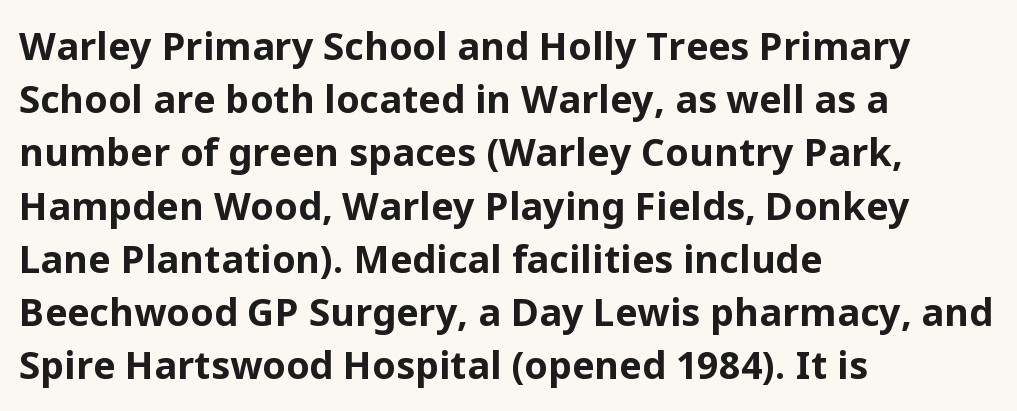
The image shows 38 px bold sans-serif type, upright; set left-aligned, normal line spacing (1.4x), normal letter spacing, not underlined; low stroke contrast and a medium x-height.
